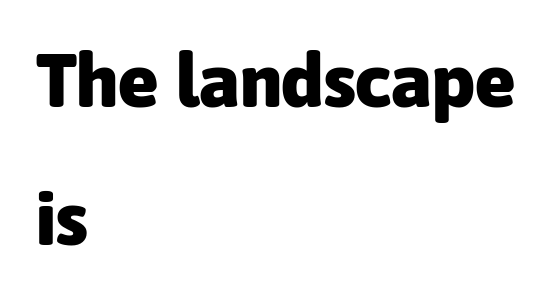
Note: no serifs on the glyphs. Underlining? Definitely not there. The font is running at its bold setting. Is the letter spacing exaggerated? No — it looks like the ordinary default. Alignment: flush left.
